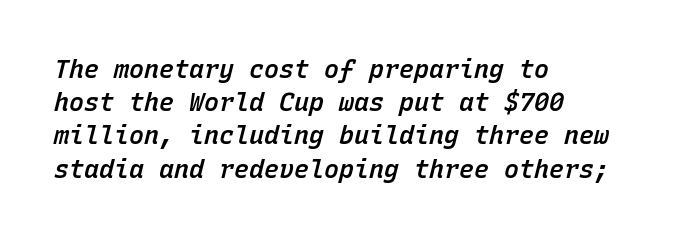
{"italic": "yes", "lean": "right", "slant_degrees": 15, "bold": "semi", "underline": "no", "align": "left", "line_spacing": "normal", "line_spacing_ratio": 1.33, "letter_spacing": "normal", "letter_spacing_em": 0.0, "glyph_px": 25}
